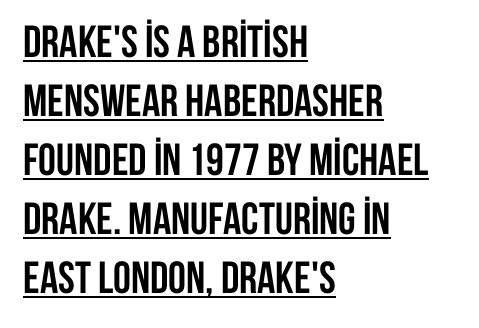
Plenty of ink on the page — the face is bold. These lines are set flush left with a ragged right edge. Quick note: interline space is typical. Looks like regular typesetting: each glyph gets only the width it needs.
